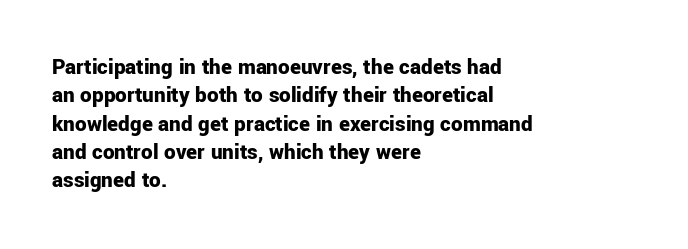
Q: Is the text bold? A: Yes.
Q: Is the text italic (slanted)? A: No, it is upright.
Q: Is the text underlined? A: No.
Q: How is the paragraph aligned? A: Left-aligned.
Q: Is the spacing between letters normal or unusually wide? A: Normal.
